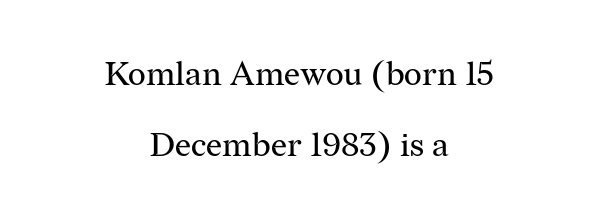
Q: Is the text bold? A: No.
Q: Is the text italic (slanted)? A: No, it is upright.
Q: Is the typeface a serif or a sans-serif typeface? A: Serif.
Q: Is the text underlined? A: No.
Q: How is the paragraph aligned? A: Centered.
Q: Is the spacing between letters normal or unusually wide? A: Normal.
Q: Is the spacing between lines tight, normal or loose? A: Loose.
Q: Width (condensed, normal, or wide)? A: Normal.
Q: Stroke contrast? A: Medium.
Q: x-height? A: Medium.
Q: Monospaced? A: No.
